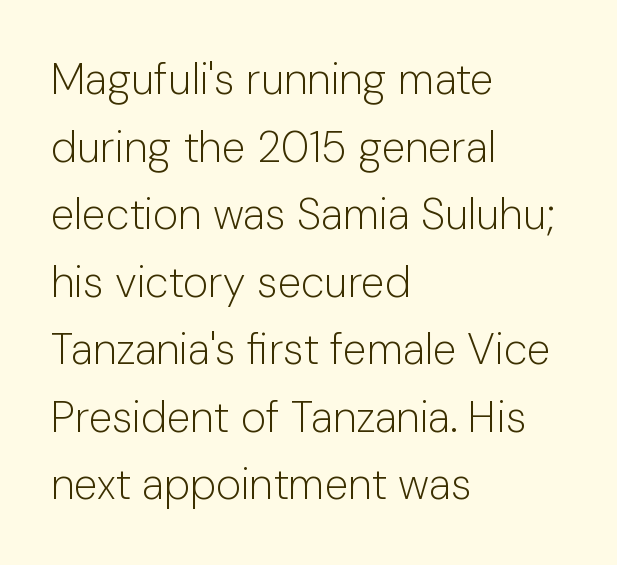
{"serif": "no", "italic": "no", "bold": "no", "weight": "light", "width": "normal", "stroke_contrast": "low", "x_height": "medium", "monospaced": "no", "underline": "no", "align": "left", "line_spacing": "normal", "line_spacing_ratio": 1.57, "letter_spacing": "normal", "letter_spacing_em": 0.0, "glyph_px": 43}
